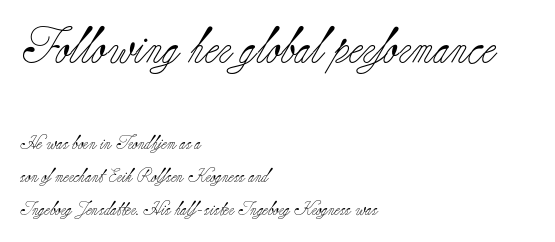
Q: Is the text bold? A: No.
Q: Is the text italic (slanted)? A: Yes.
Q: Is the typeface a serif or a sans-serif typeface? A: Serif.
Q: Is the text underlined? A: No.
Q: How is the paragraph aligned? A: Left-aligned.
Q: Is the spacing between letters normal or unusually wide? A: Normal.
Q: Is the spacing between lines tight, normal or loose? A: Loose.
Q: Which block of text is set in a larger size, the first (top) or the second (bottom)? A: The first (top) one.
Q: Width (condensed, normal, or wide)? A: Normal.
Q: Stroke contrast? A: Low.
Q: x-height? A: Small.
Q: Monospaced? A: No.
